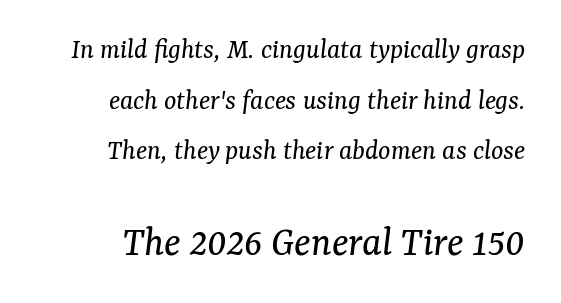
How are the letters spaced? Ordinarily, with no added tracking. Looking at the ascenders, they clearly lean. Serif or sans? Serif — the stroke terminals have little feet. Here the second block reads like a headline and the first like body copy.
